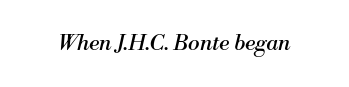
Q: Is the text bold? A: No.
Q: Is the text italic (slanted)? A: Yes, it leans right by about 13 degrees.
Q: Is the text underlined? A: No.
Q: Is the spacing between letters normal or unusually wide? A: Normal.
